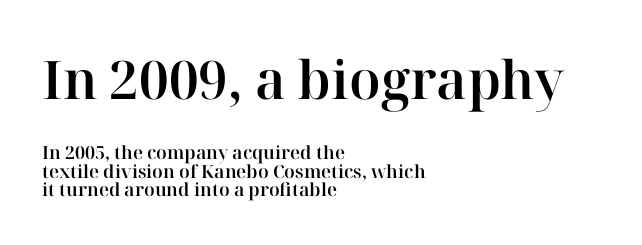
Italic: no, the glyphs are upright roman. Which of the two is more prominent by size? The first, at the top. This block would grow much taller if given ordinary leading; it's compressed now. Words appear dense and cohesive because spacing is normal. Descenders are the only things crossing below the line. The rendering shows small feet on the letterforms — a serif design.
